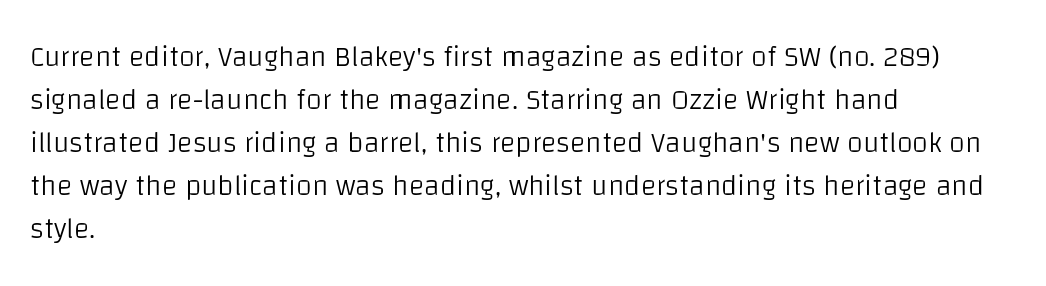
Q: Is the text bold? A: No.
Q: Is the text italic (slanted)? A: No, it is upright.
Q: Is the typeface a serif or a sans-serif typeface? A: Sans-serif.
Q: Is the text underlined? A: No.
Q: How is the paragraph aligned? A: Left-aligned.
Q: Is the spacing between letters normal or unusually wide? A: Normal.
Q: Is the spacing between lines tight, normal or loose? A: Normal.
Q: Width (condensed, normal, or wide)? A: Normal.
Q: Stroke contrast? A: Low.
Q: x-height? A: Large.
Q: Monospaced? A: No.
